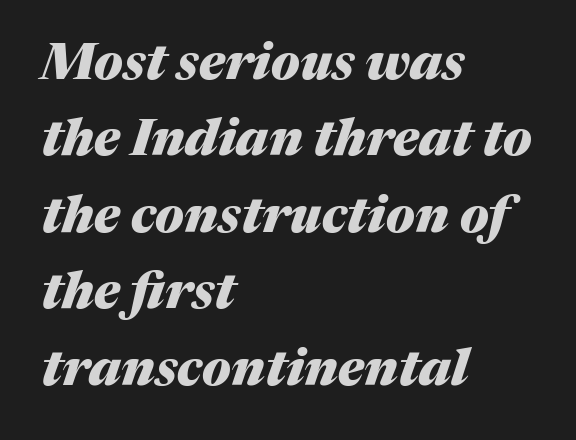
Q: Is the text bold? A: Yes.
Q: Is the text italic (slanted)? A: Yes, it leans right by about 17 degrees.
Q: Is the text underlined? A: No.
Q: How is the paragraph aligned? A: Left-aligned.
Q: Is the spacing between letters normal or unusually wide? A: Normal.
Q: Is the spacing between lines tight, normal or loose? A: Normal.
Q: Width (condensed, normal, or wide)? A: Normal.
Q: Stroke contrast? A: Medium.
Q: x-height? A: Medium.
Q: Monospaced? A: No.
